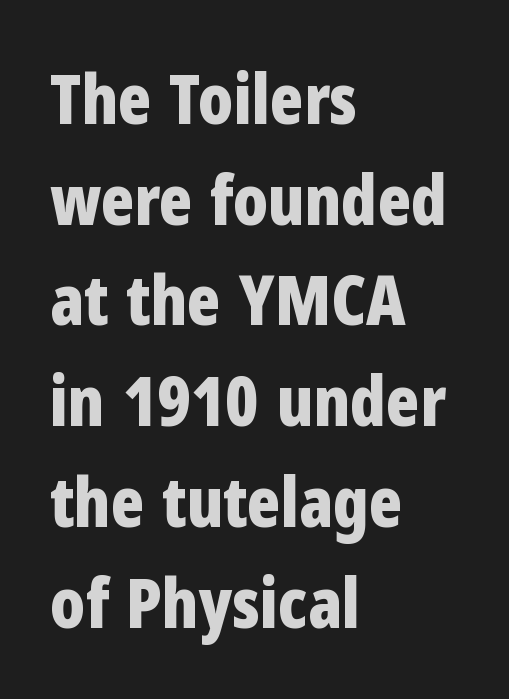
{"serif": "no", "italic": "no", "bold": "yes", "weight": "bold", "width": "condensed", "stroke_contrast": "low", "x_height": "medium", "monospaced": "no", "underline": "no", "align": "left", "line_spacing": "normal", "line_spacing_ratio": 1.46, "letter_spacing": "normal", "letter_spacing_em": 0.0, "glyph_px": 69}
